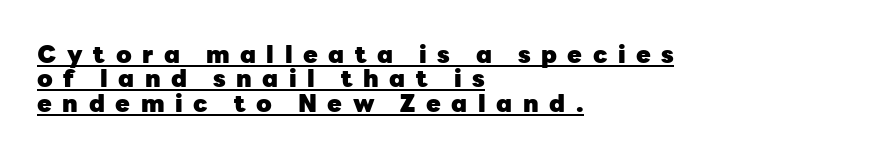
Glyph-to-glyph distance is far greater than everyday printed text. Line starts are locked; line ends wander. Students, this is bold: see how much ink each stroke carries. Somebody hit Ctrl+U on this one — the words are underlined. Baseline-to-baseline distance is barely more than the letter height. Upright lettering throughout.
